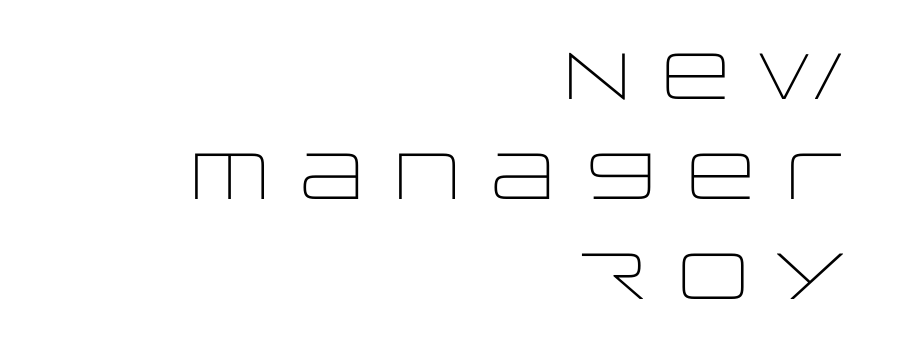
The image shows 65 px light, wide sans-serif type, upright; set right-aligned, normal line spacing (1.54x), normal letter spacing, not underlined; low stroke contrast and a large x-height.
